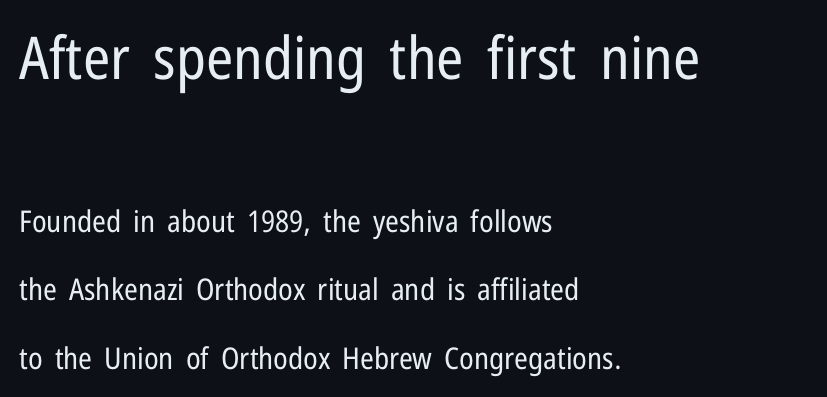
{"serif": "no", "italic": "no", "bold": "no", "weight": "regular", "width": "condensed", "stroke_contrast": "low", "x_height": "medium", "monospaced": "no", "underline": "no", "align": "left", "line_spacing": "loose", "line_spacing_ratio": 2.28, "letter_spacing": "normal", "letter_spacing_em": 0.0, "larger_block": "first", "size_ratio": 1.97, "glyph_px": 59}
